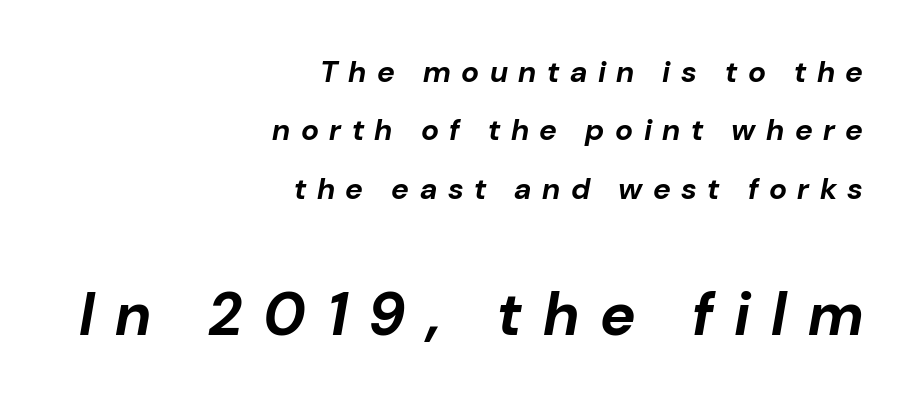
Q: Is the text bold? A: Yes.
Q: Is the text italic (slanted)? A: Yes, it leans right by about 10 degrees.
Q: Is the text underlined? A: No.
Q: How is the paragraph aligned? A: Right-aligned.
Q: Is the spacing between letters normal or unusually wide? A: Unusually wide.
Q: Is the spacing between lines tight, normal or loose? A: Loose.
Q: Which block of text is set in a larger size, the first (top) or the second (bottom)? A: The second (bottom) one.
Q: Width (condensed, normal, or wide)? A: Normal.
Q: Stroke contrast? A: Low.
Q: x-height? A: Medium.
Q: Monospaced? A: No.
